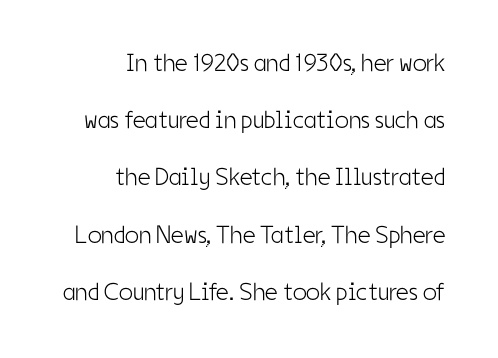
{"italic": "no", "bold": "no", "underline": "no", "align": "right", "line_spacing": "loose", "line_spacing_ratio": 2.29, "letter_spacing": "normal", "letter_spacing_em": 0.0, "glyph_px": 25}
